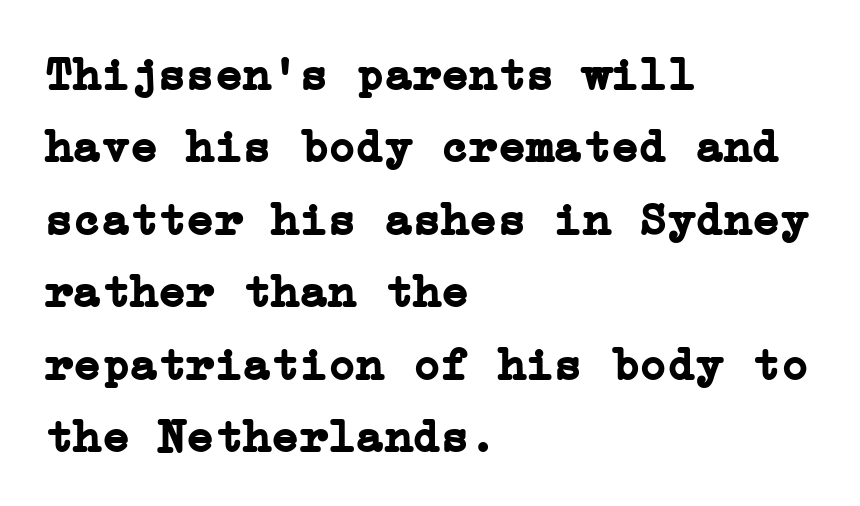
The image shows 47 px semibold serif type, upright; set left-aligned, normal line spacing (1.54x), normal letter spacing, not underlined; low stroke contrast and a medium x-height.
